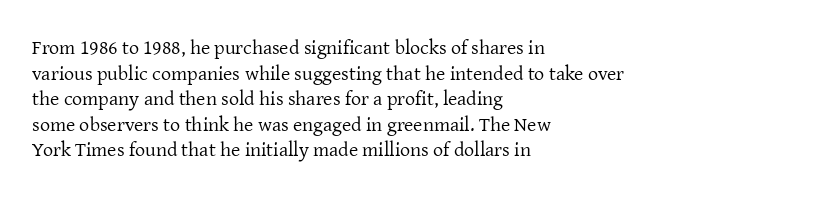
The image shows 20 px text type, upright; set left-aligned, normal line spacing (1.28x), normal letter spacing, not underlined.
